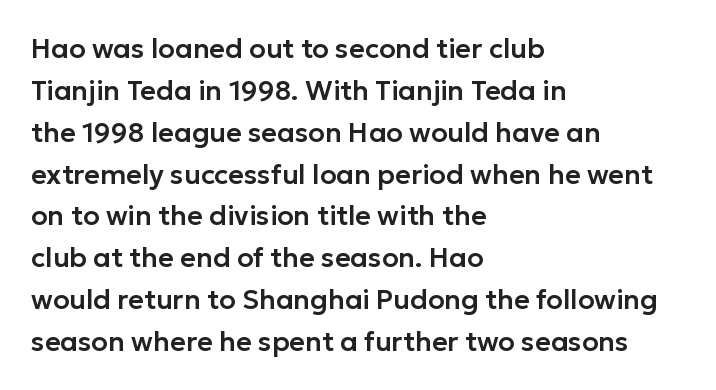
{"italic": "no", "underline": "no", "align": "left", "line_spacing": "normal", "line_spacing_ratio": 1.55, "letter_spacing": "normal", "letter_spacing_em": 0.0, "glyph_px": 27}
